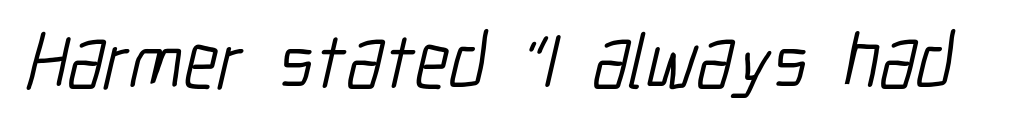
The image shows 78 px light, condensed sans-serif type; set normal letter spacing, not underlined; low stroke contrast and a medium x-height.
